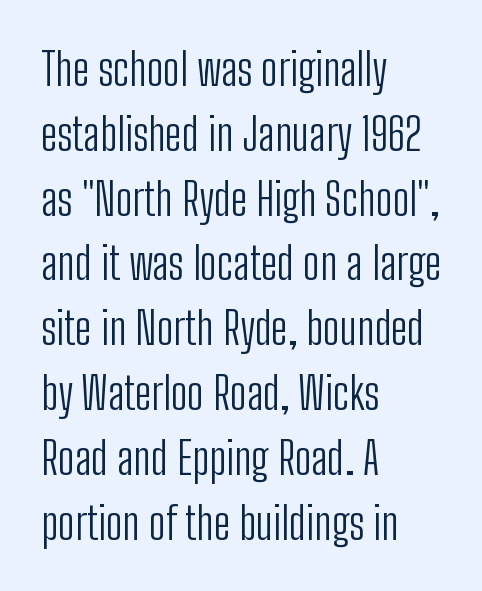
Q: Is the text bold? A: No.
Q: Is the text italic (slanted)? A: No, it is upright.
Q: Is the typeface a serif or a sans-serif typeface? A: Sans-serif.
Q: Is the text underlined? A: No.
Q: How is the paragraph aligned? A: Left-aligned.
Q: Is the spacing between letters normal or unusually wide? A: Normal.
Q: Is the spacing between lines tight, normal or loose? A: Normal.
Q: Width (condensed, normal, or wide)? A: Condensed.
Q: Stroke contrast? A: Low.
Q: x-height? A: Medium.
Q: Monospaced? A: No.
